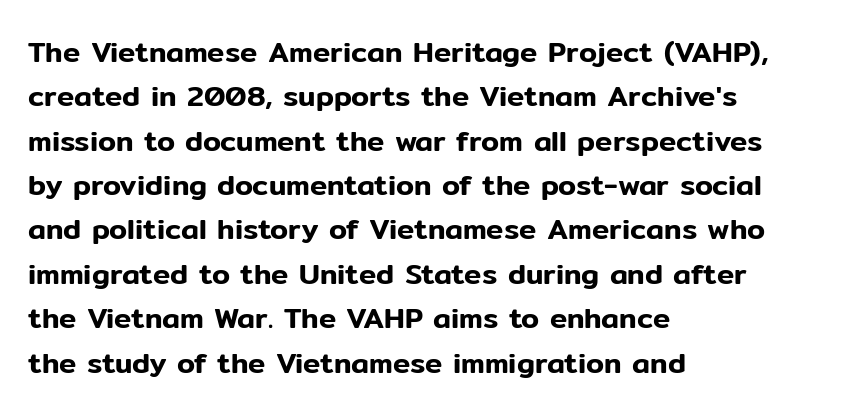
The image shows 29 px sans-serif type, upright; set left-aligned, normal line spacing (1.53x), normal letter spacing, not underlined; low stroke contrast and a medium x-height.
